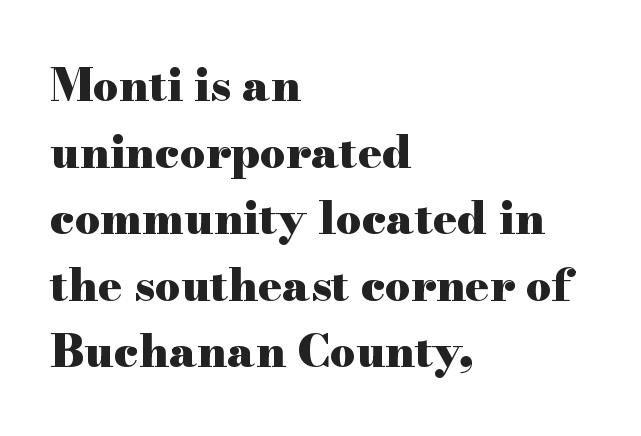
Q: Is the text bold? A: Yes.
Q: Is the text italic (slanted)? A: No, it is upright.
Q: Is the typeface a serif or a sans-serif typeface? A: Serif.
Q: Is the text underlined? A: No.
Q: How is the paragraph aligned? A: Left-aligned.
Q: Is the spacing between letters normal or unusually wide? A: Normal.
Q: Is the spacing between lines tight, normal or loose? A: Normal.
Q: Width (condensed, normal, or wide)? A: Wide.
Q: Stroke contrast? A: High.
Q: x-height? A: Small.
Q: Monospaced? A: No.
